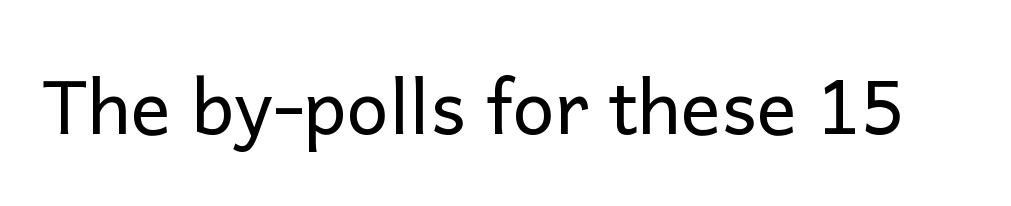
The rendering uses natural spacing where letterforms have individual widths. Default kerning and tracking; the words read as compact shapes. Do the letters lean? They stand straight. Honestly, there is no underline to notice here at all. Each letter's strokes conclude bluntly, with no projecting serifs. Is this a heavy cut? Hardly; it is regular or lighter.
